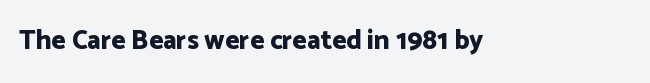
What stands out about the letter spacing? Nothing — it is the standard amount. No italicization has been applied; the sample stays upright. The gap between lines stays unmarked. Thick stems and heavy bowls — unmistakably bold.
